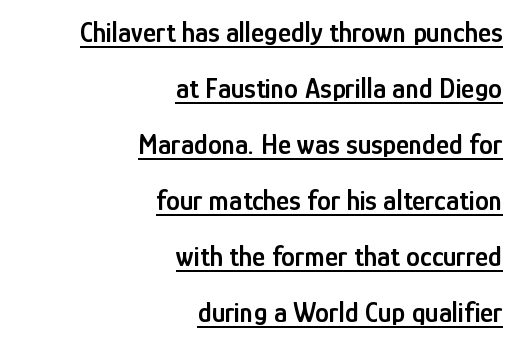
{"serif": "no", "italic": "no", "bold": "semi", "weight": "semibold", "width": "condensed", "stroke_contrast": "low", "x_height": "medium", "monospaced": "no", "underline": "yes", "align": "right", "line_spacing": "loose", "line_spacing_ratio": 2.0, "letter_spacing": "normal", "letter_spacing_em": 0.0, "glyph_px": 28}
